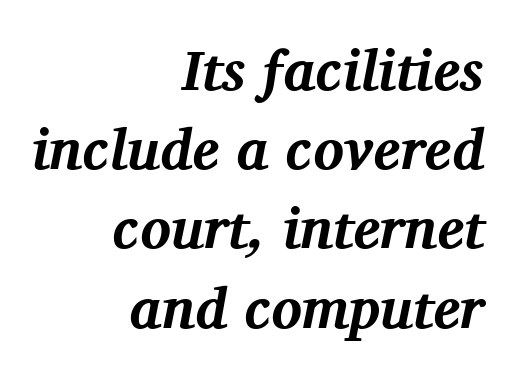
Compared with a flush-left layout, this one pins lines to the opposite, right side. Is this a sans? No — the strokes have serifs. Tracking here is standard; glyphs follow each other at the usual distance. The rendering applies a slant to the glyphs. Lines of text with bare space underneath.
